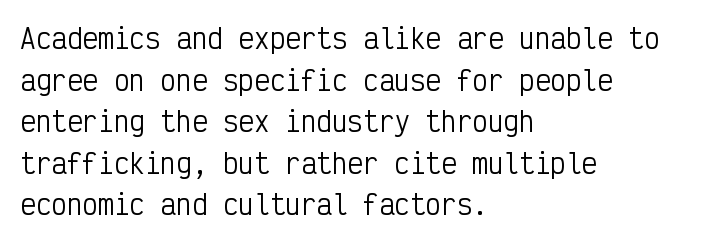
{"italic": "no", "bold": "no", "underline": "no", "align": "left", "line_spacing": "normal", "line_spacing_ratio": 1.6, "letter_spacing": "normal", "letter_spacing_em": 0.0, "glyph_px": 26}
